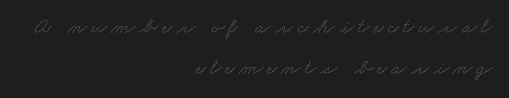
The image shows 22 px text type; set right-aligned, line spacing 1.85x, not underlined.
